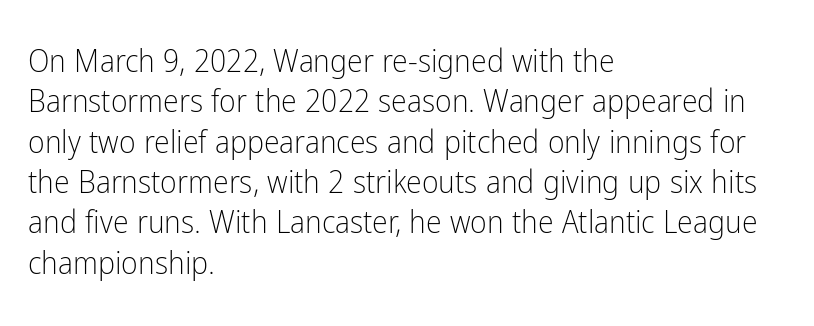
{"serif": "no", "italic": "no", "bold": "no", "weight": "light", "width": "condensed", "stroke_contrast": "low", "x_height": "medium", "monospaced": "no", "underline": "no", "align": "left", "line_spacing": "normal", "line_spacing_ratio": 1.26, "letter_spacing": "normal", "letter_spacing_em": 0.0, "glyph_px": 32}
